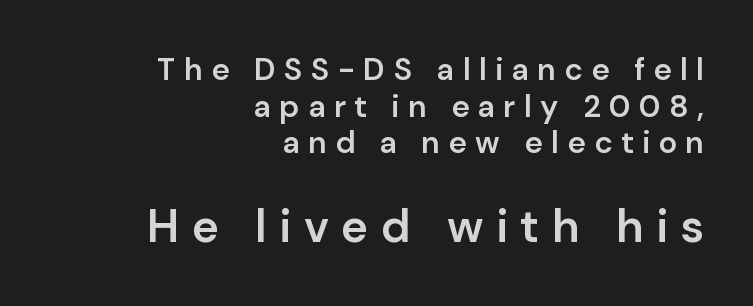
The image shows 46 px semibold sans-serif type, upright; set right-aligned, line spacing 1.18x, unusually wide letter spacing (+0.27 em), not underlined; the second (bottom) block is 1.48x larger; low stroke contrast and a medium x-height.
